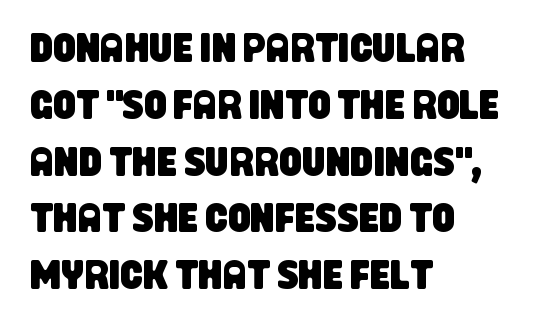
Interline gaps are of average width in this sample. The paragraph has a hard left edge and a soft right edge. Descenders hang freely into open space. To sum up the face: it is a sans, with no serifs.
